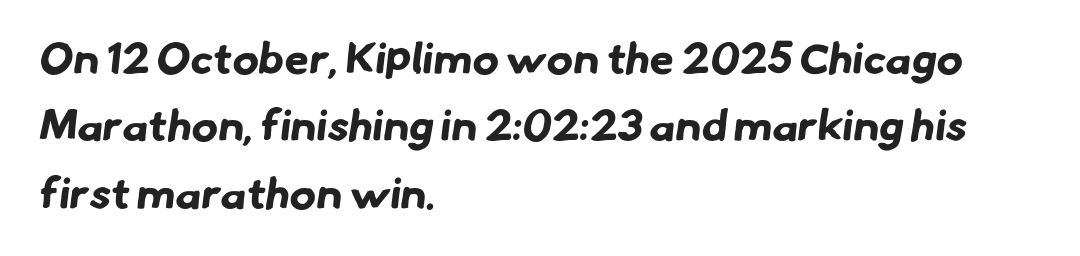
This sample has the flowing, uneven cadence of proportional lettering. The type is set solid horizontally, with unmodified tracking. Heavy-handed strokes throughout: this text is bold. Left-aligned paragraph, ragged on the right. The type family on display is of the sans-serif kind. Regular leading.
